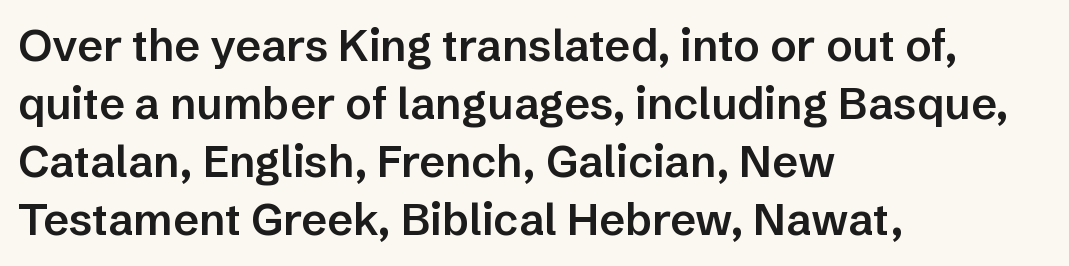
Q: Is the text bold? A: Semi-bold.
Q: Is the text italic (slanted)? A: No, it is upright.
Q: Is the typeface a serif or a sans-serif typeface? A: Sans-serif.
Q: Is the text underlined? A: No.
Q: How is the paragraph aligned? A: Left-aligned.
Q: Is the spacing between letters normal or unusually wide? A: Normal.
Q: Is the spacing between lines tight, normal or loose? A: Normal.
Q: Width (condensed, normal, or wide)? A: Normal.
Q: Stroke contrast? A: Low.
Q: x-height? A: Medium.
Q: Monospaced? A: No.
